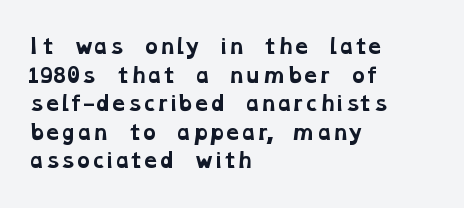
Q: Is the text bold? A: Yes.
Q: Is the text underlined? A: No.
Q: How is the paragraph aligned? A: Left-aligned.
Q: Is the spacing between letters normal or unusually wide? A: Normal.
Q: Is the spacing between lines tight, normal or loose? A: Normal.
